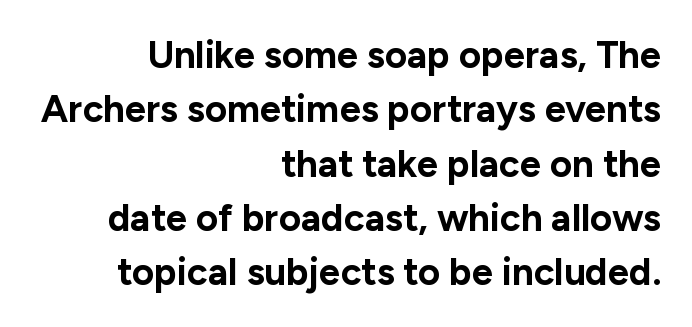
Nothing sits at the stroke ends, so this counts as sans-serif. Posture: upright roman. Students, observe: this is what conventionally led text looks like. Descender tails drop into unmarked territory. Default kerning and tracking; the words read as compact shapes.
